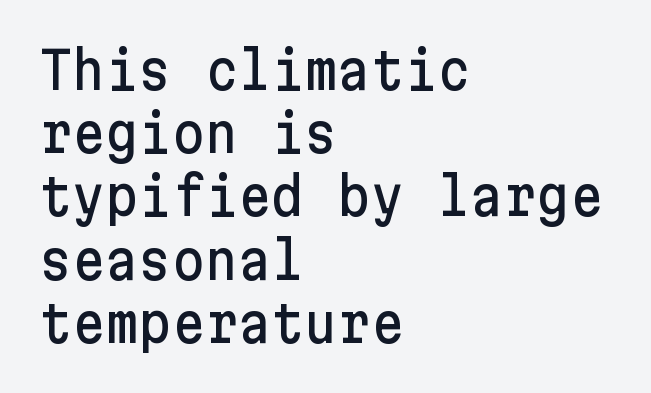
Between one letter and the next there's only the usual sliver of space. The typography opts for an upright posture over an oblique one. Bare-footed words on every line. This rendering employs a face without finishing strokes, i.e., a sans-serif.
